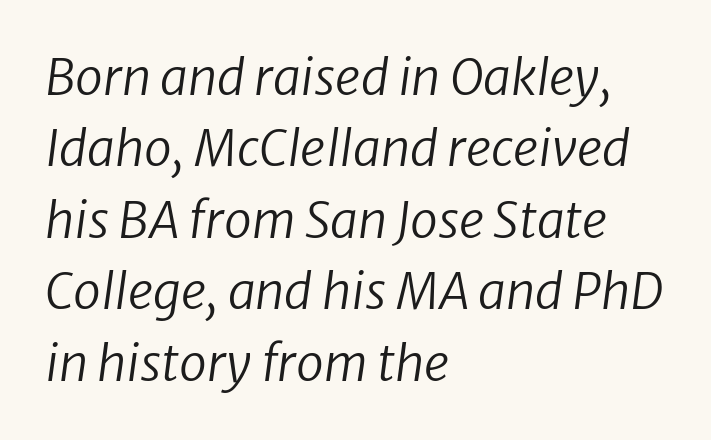
{"serif": "no", "bold": "no", "weight": "regular", "width": "normal", "stroke_contrast": "low", "x_height": "medium", "monospaced": "no", "underline": "no", "align": "left", "line_spacing": "normal", "line_spacing_ratio": 1.43, "letter_spacing": "normal", "letter_spacing_em": 0.0, "glyph_px": 50}
